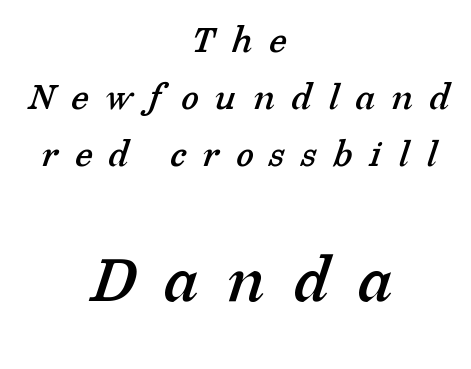
Q: Is the typeface a serif or a sans-serif typeface? A: Serif.
Q: Is the text underlined? A: No.
Q: How is the paragraph aligned? A: Centered.
Q: Is the spacing between letters normal or unusually wide? A: Unusually wide.
Q: Is the spacing between lines tight, normal or loose? A: Normal.
Q: Which block of text is set in a larger size, the first (top) or the second (bottom)? A: The second (bottom) one.
Q: Width (condensed, normal, or wide)? A: Normal.
Q: Stroke contrast? A: Low.
Q: x-height? A: Medium.
Q: Monospaced? A: No.
